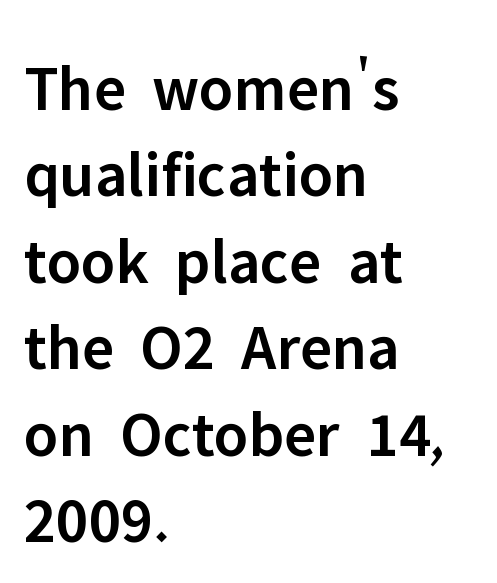
The horizontal fit of the characters is conventional and even. Here the designer chose a conventional face with non-uniform glyph widths. If you drew a ruler down the left edge, every line would touch it. Does the leading feel generous? No, just average. Observe the absence of serifs on each vertical stroke in this sample.
